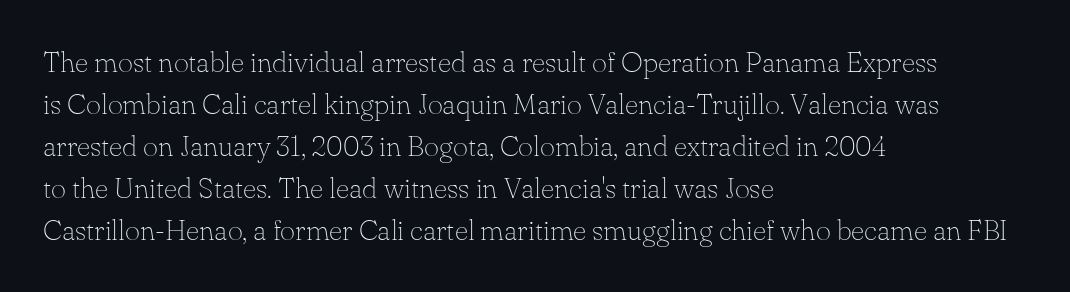
The image shows 29 px thin serif type, upright; set left-aligned, normal line spacing (1.45x), normal letter spacing, not underlined; low stroke contrast and a small x-height.
